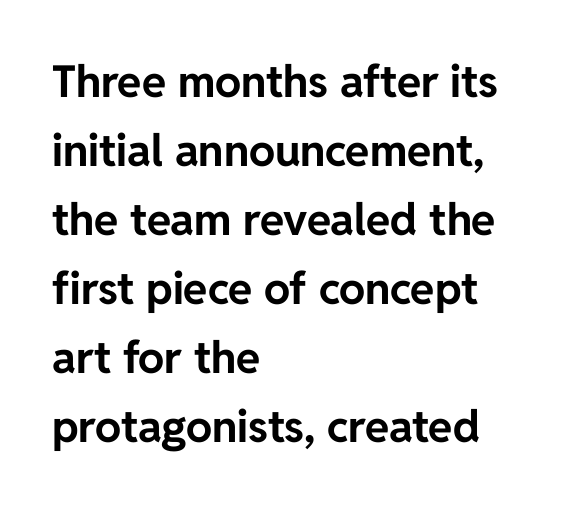
The image shows 44 px bold sans-serif type, upright; set left-aligned, normal line spacing (1.57x), normal letter spacing, not underlined; low stroke contrast and a medium x-height.
